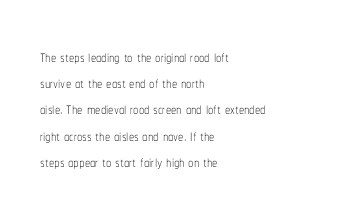
The image shows 21 px text type, upright; set left-aligned, normal line spacing (1.25x), normal letter spacing, not underlined.
